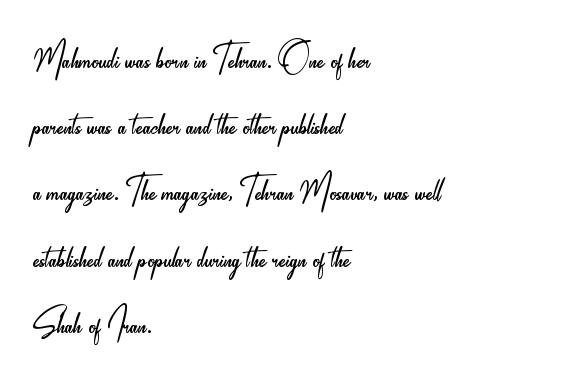
Q: Is the text bold? A: No.
Q: Is the text italic (slanted)? A: Yes.
Q: Is the typeface a serif or a sans-serif typeface? A: Sans-serif.
Q: Is the text underlined? A: No.
Q: How is the paragraph aligned? A: Left-aligned.
Q: Is the spacing between letters normal or unusually wide? A: Normal.
Q: Is the spacing between lines tight, normal or loose? A: Normal.
Q: Width (condensed, normal, or wide)? A: Condensed.
Q: Stroke contrast? A: Low.
Q: x-height? A: Small.
Q: Monospaced? A: No.
